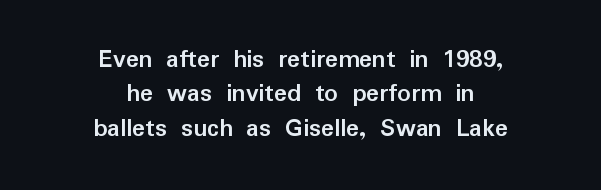
The image shows 27 px bold type, upright; set centered, normal line spacing (1.27x), normal letter spacing, not underlined.
